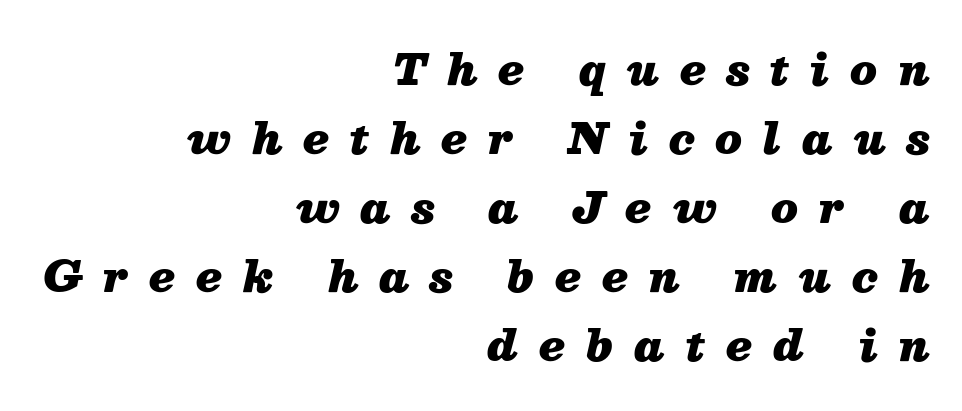
Q: Is the text bold? A: Yes.
Q: Is the text italic (slanted)? A: Yes, it leans right by about 13 degrees.
Q: Is the text underlined? A: No.
Q: How is the paragraph aligned? A: Right-aligned.
Q: Is the spacing between letters normal or unusually wide? A: Unusually wide.
Q: Is the spacing between lines tight, normal or loose? A: Normal.
Q: Width (condensed, normal, or wide)? A: Normal.
Q: Stroke contrast? A: Medium.
Q: x-height? A: Medium.
Q: Monospaced? A: No.
